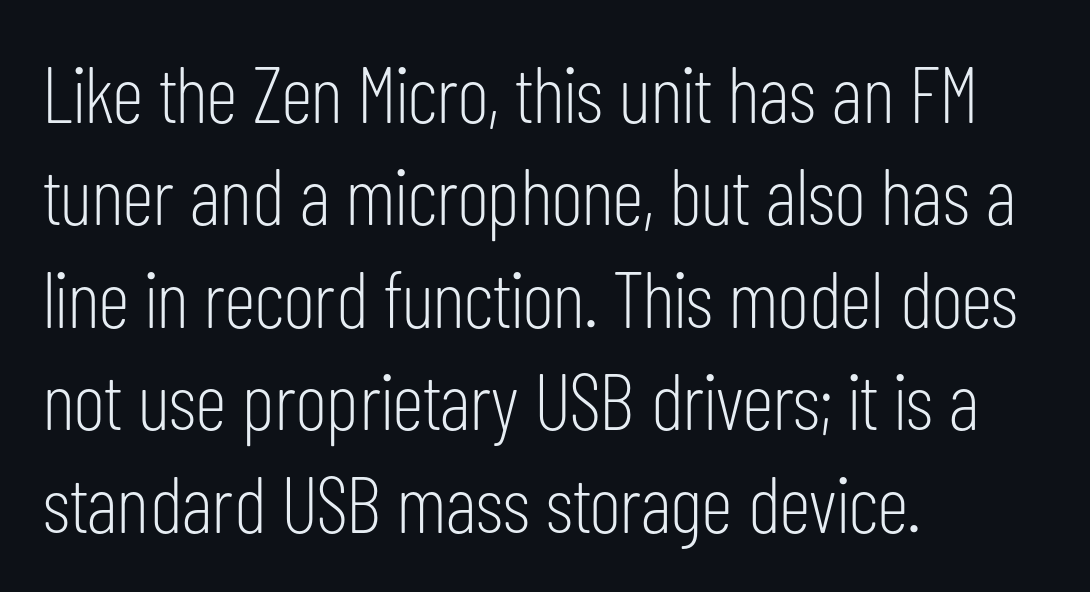
Q: Is the text bold? A: No.
Q: Is the text italic (slanted)? A: No, it is upright.
Q: Is the typeface a serif or a sans-serif typeface? A: Sans-serif.
Q: Is the text underlined? A: No.
Q: How is the paragraph aligned? A: Left-aligned.
Q: Is the spacing between letters normal or unusually wide? A: Normal.
Q: Is the spacing between lines tight, normal or loose? A: Normal.
Q: Width (condensed, normal, or wide)? A: Condensed.
Q: Stroke contrast? A: Low.
Q: x-height? A: Medium.
Q: Monospaced? A: No.
